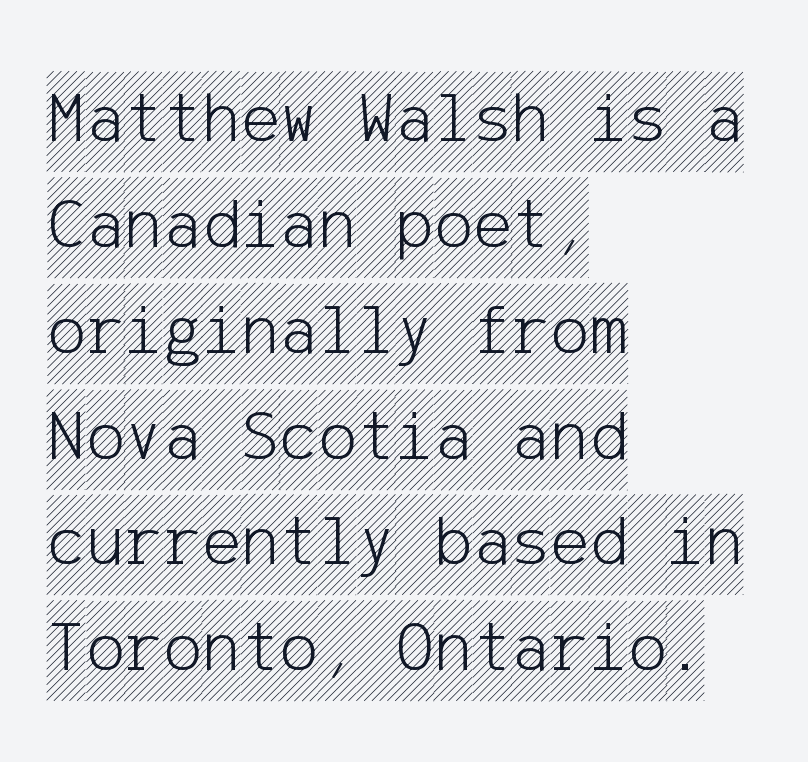
Q: Is the text italic (slanted)? A: No, it is upright.
Q: Is the text underlined? A: No.
Q: How is the paragraph aligned? A: Left-aligned.
Q: Is the spacing between letters normal or unusually wide? A: Normal.
Q: Is the spacing between lines tight, normal or loose? A: Normal.
Q: Width (condensed, normal, or wide)? A: Condensed.
Q: x-height? A: Large.
